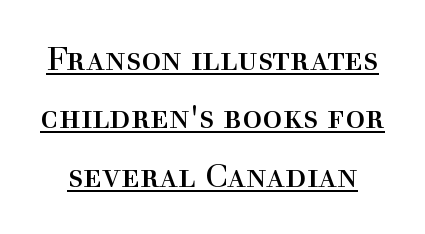
The image shows 33 px regular-weight serif type, upright; set line spacing 1.77x, normal letter spacing, underlined; a medium x-height.
